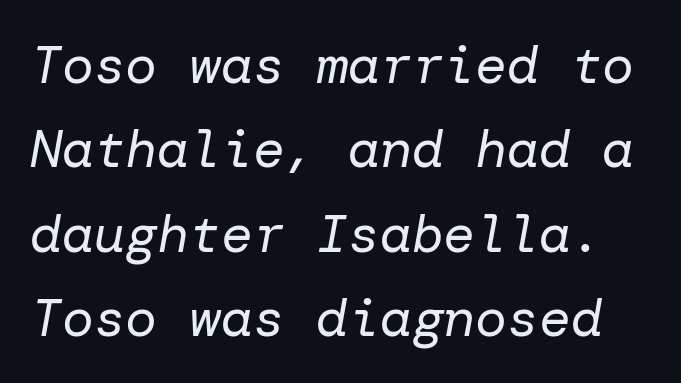
The image shows 53 px regular-weight type, italic (leaning right); set normal line spacing (1.59x), normal letter spacing, not underlined; low stroke contrast and a medium x-height.
